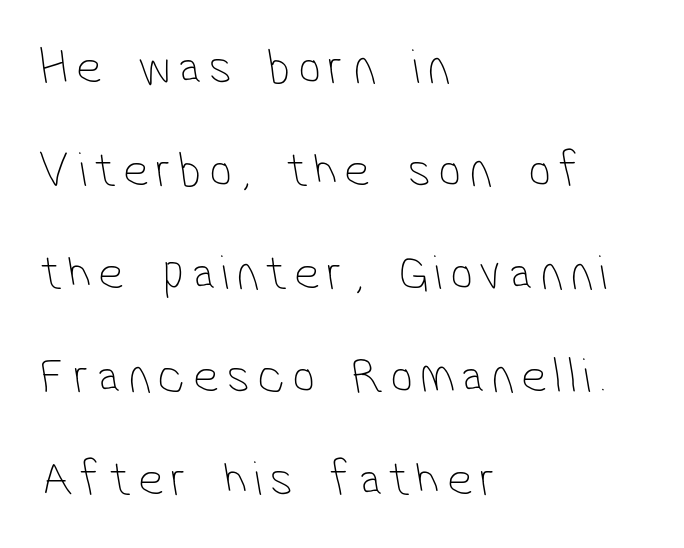
The image shows 50 px thin, condensed sans-serif type; set left-aligned, loose line spacing (2.06x), not underlined; low stroke contrast and a medium x-height.
